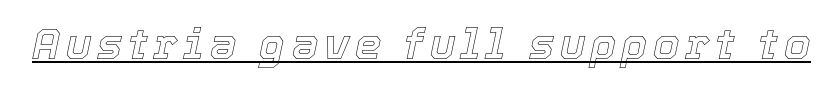
{"italic": "yes", "lean": "right", "slant_degrees": 12, "width": "normal", "x_height": "medium", "monospaced": "no", "underline": "yes", "glyph_px": 42}
